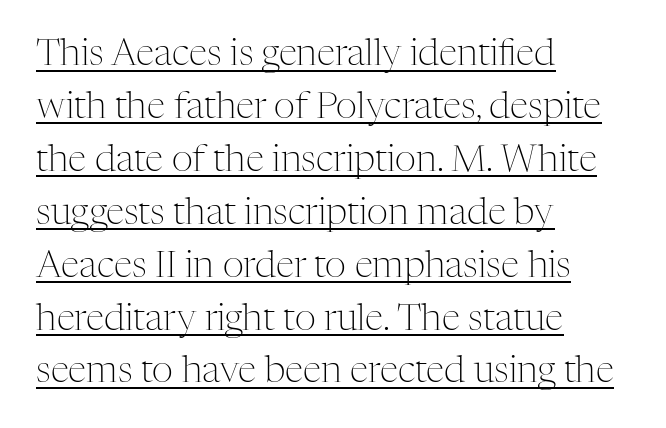
The image shows 37 px light serif type, upright; set left-aligned, normal line spacing (1.43x), normal letter spacing, underlined; medium stroke contrast and a medium x-height.
